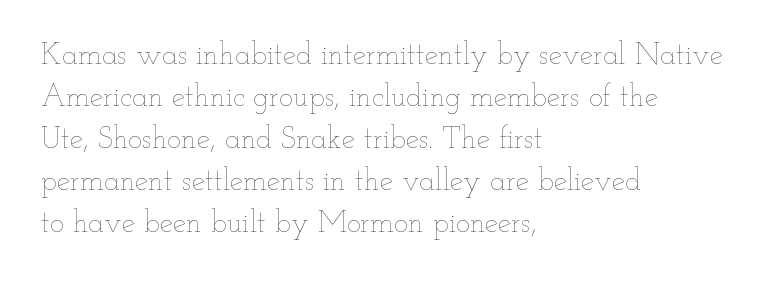
A roman cut, with each character standing at attention. Anything drawn beneath the words? Only blank space. Summary of weight: not heavy and not bold. This sample has the flowing, uneven cadence of proportional lettering.
